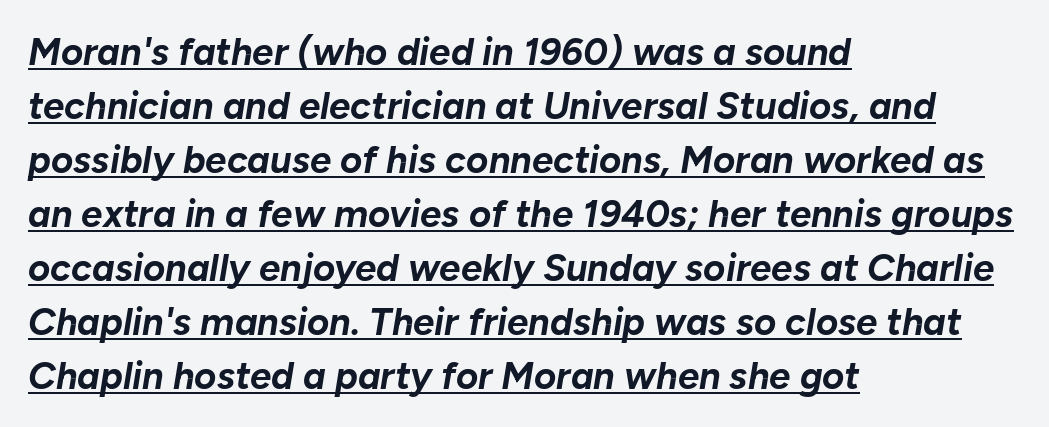
Q: Is the text bold? A: Yes.
Q: Is the text italic (slanted)? A: Yes, it leans right by about 10 degrees.
Q: Is the text underlined? A: Yes.
Q: How is the paragraph aligned? A: Left-aligned.
Q: Is the spacing between letters normal or unusually wide? A: Normal.
Q: Is the spacing between lines tight, normal or loose? A: Normal.
Q: Width (condensed, normal, or wide)? A: Normal.
Q: Stroke contrast? A: Low.
Q: x-height? A: Medium.
Q: Monospaced? A: No.
